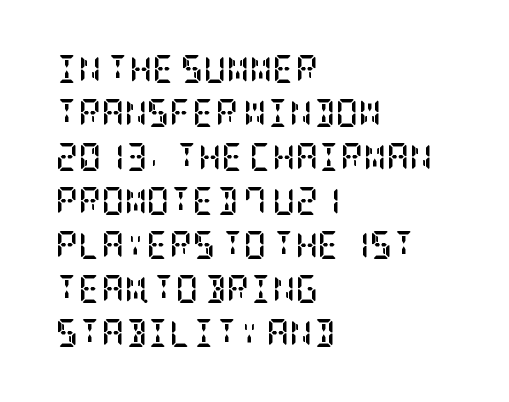
Q: Is the text bold? A: Yes.
Q: Is the text italic (slanted)? A: No, it is upright.
Q: Is the typeface a serif or a sans-serif typeface? A: Serif.
Q: Is the text underlined? A: No.
Q: How is the paragraph aligned? A: Left-aligned.
Q: Is the spacing between letters normal or unusually wide? A: Normal.
Q: Is the spacing between lines tight, normal or loose? A: Normal.
Q: Width (condensed, normal, or wide)? A: Condensed.
Q: Stroke contrast? A: Low.
Q: x-height? A: Large.
